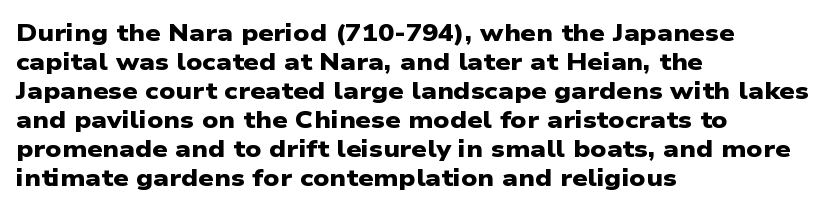
Q: Is the text bold? A: Yes.
Q: Is the text underlined? A: No.
Q: How is the paragraph aligned? A: Left-aligned.
Q: Is the spacing between letters normal or unusually wide? A: Normal.
